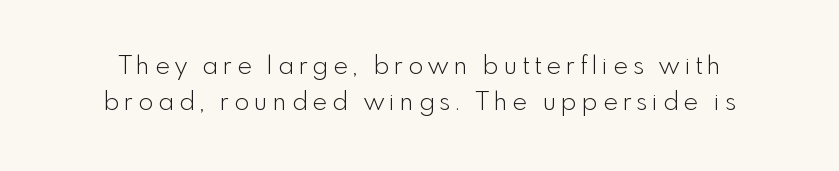
{"italic": "no", "bold": "no", "underline": "no", "line_spacing": "normal", "line_spacing_ratio": 1.45, "letter_spacing": "wide", "letter_spacing_em": 0.2, "glyph_px": 25}
